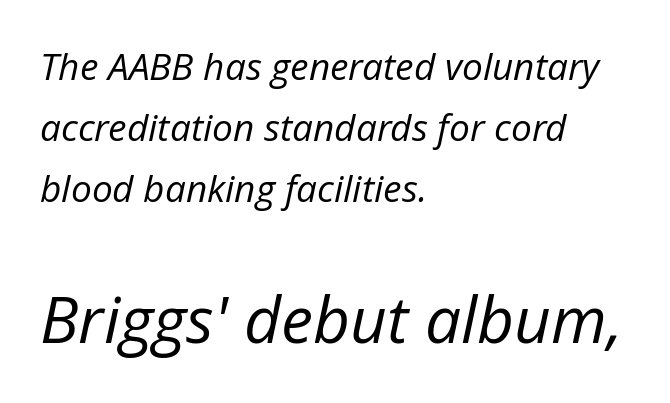
The image shows 64 px regular-weight type, italic (leaning right); set left-aligned, normal line spacing (1.65x), normal letter spacing, not underlined; the second (bottom) block is 1.73x larger; low stroke contrast and a medium x-height.
